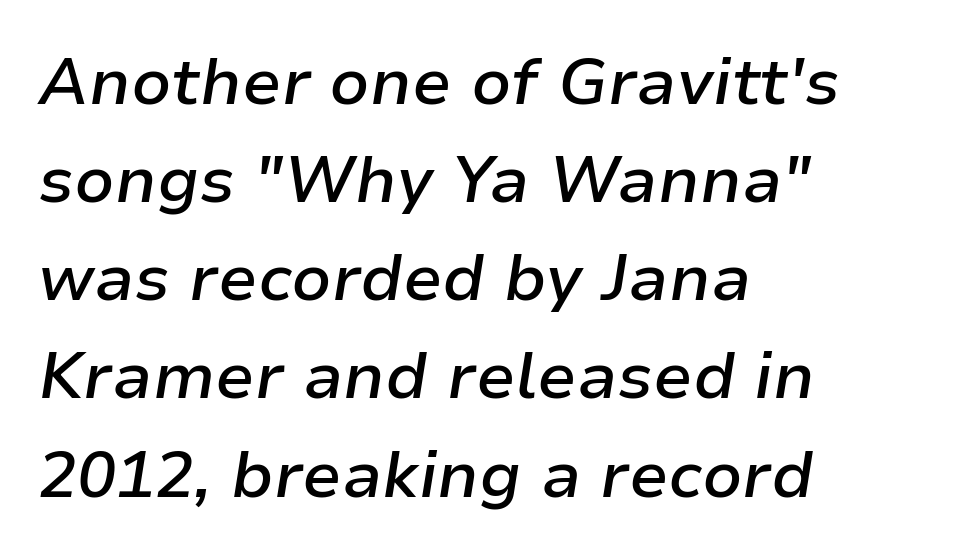
The image shows 65 px semibold type, italic (leaning right); set left-aligned, normal line spacing (1.51x), normal letter spacing, not underlined; low stroke contrast and a medium x-height.
